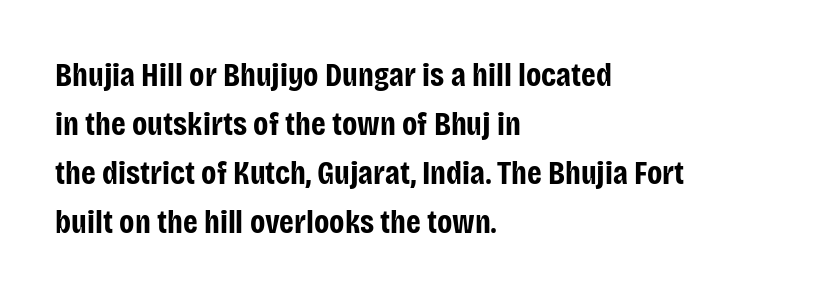
The image shows 33 px bold, condensed sans-serif type, upright; set left-aligned, normal line spacing (1.48x), normal letter spacing, not underlined; low stroke contrast and a large x-height.
